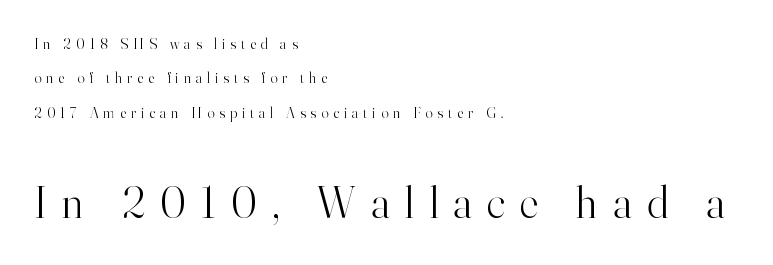
Students, note that the glyphs here are deliberately spaced far apart. Has an underline been added? It has not. Do the letters lean? They stand straight. The lines are spread far apart with generous leading. Left-aligned paragraph, ragged on the right. The letters advance in unequal steps, a hallmark of proportional type.
